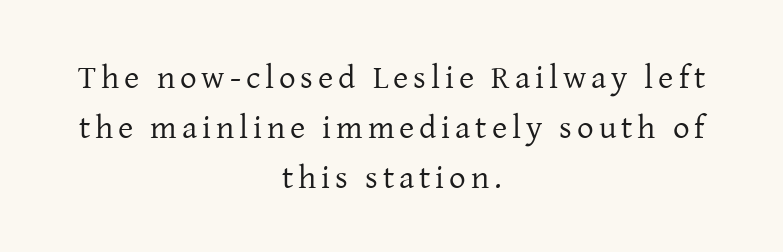
Check under the words: just untouched page. Leading matches the norm, producing a regular column. These lines stack symmetrically, like a column narrowing and widening about its center. A typesetter would label this face a serif. The font is comparable to plain body text, perhaps lighter.
